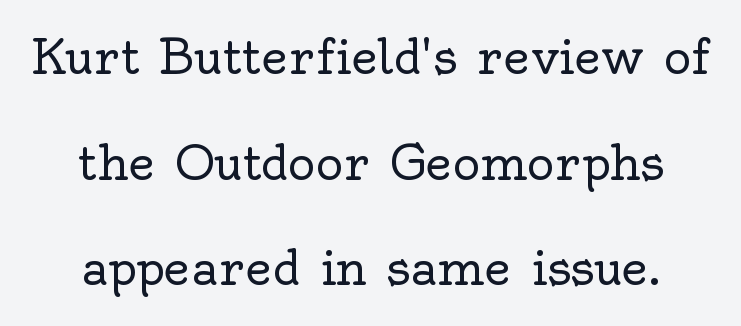
Q: Is the text bold? A: No.
Q: Is the text italic (slanted)? A: No, it is upright.
Q: Is the typeface a serif or a sans-serif typeface? A: Serif.
Q: Is the text underlined? A: No.
Q: Is the spacing between letters normal or unusually wide? A: Normal.
Q: Is the spacing between lines tight, normal or loose? A: Loose.
Q: Width (condensed, normal, or wide)? A: Normal.
Q: x-height? A: Small.
Q: Monospaced? A: No.
